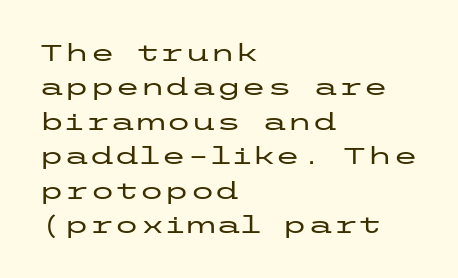
The specimen omits any rule beneath the text block's lines. The line-height multiplier appears to be the usual default. Posture: upright roman. The letters sit at their default tracking, neither squeezed nor spread.
